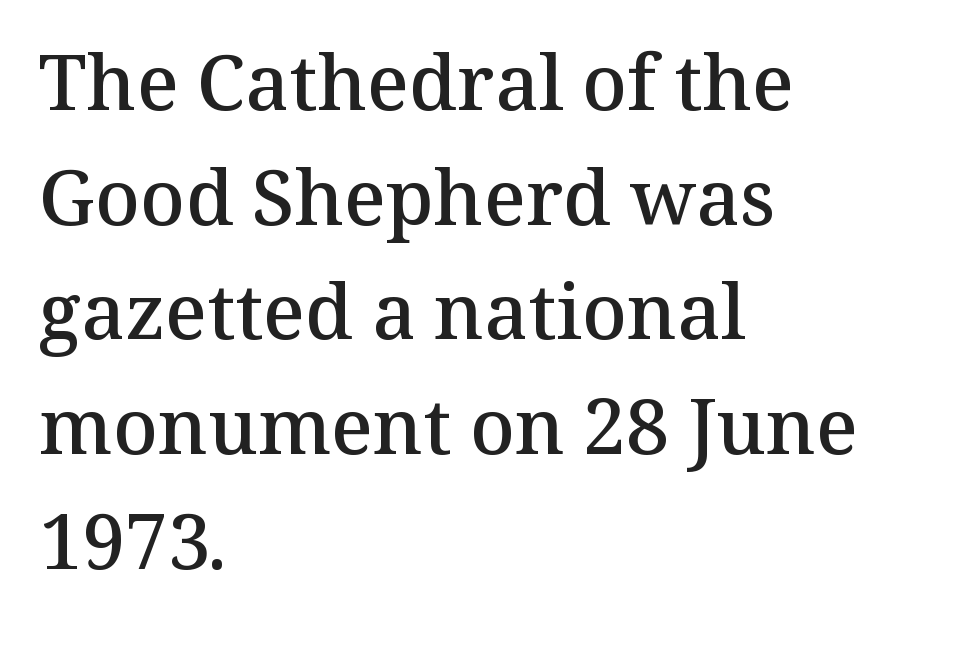
Q: Is the text bold? A: Semi-bold.
Q: Is the text italic (slanted)? A: No, it is upright.
Q: Is the typeface a serif or a sans-serif typeface? A: Serif.
Q: Is the text underlined? A: No.
Q: How is the paragraph aligned? A: Left-aligned.
Q: Is the spacing between letters normal or unusually wide? A: Normal.
Q: Is the spacing between lines tight, normal or loose? A: Normal.
Q: Width (condensed, normal, or wide)? A: Normal.
Q: Stroke contrast? A: Medium.
Q: x-height? A: Medium.
Q: Monospaced? A: No.
